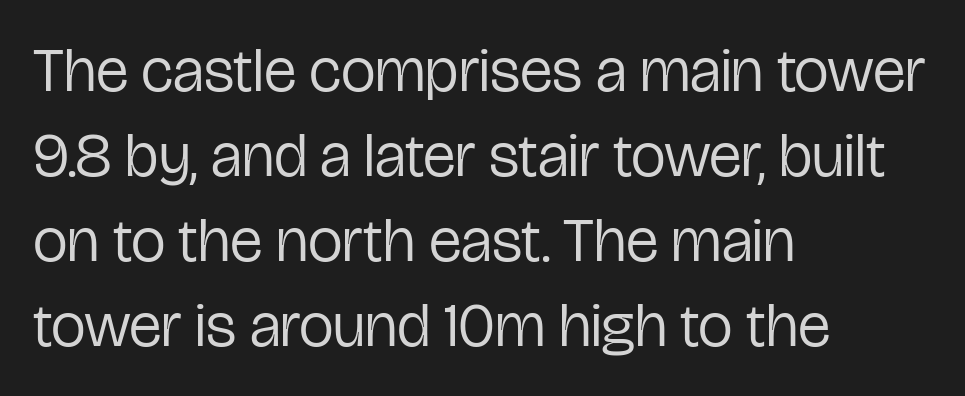
Q: Is the text bold? A: No.
Q: Is the text italic (slanted)? A: No, it is upright.
Q: Is the typeface a serif or a sans-serif typeface? A: Sans-serif.
Q: Is the text underlined? A: No.
Q: How is the paragraph aligned? A: Left-aligned.
Q: Is the spacing between letters normal or unusually wide? A: Normal.
Q: Is the spacing between lines tight, normal or loose? A: Normal.
Q: Width (condensed, normal, or wide)? A: Condensed.
Q: Stroke contrast? A: Low.
Q: x-height? A: Medium.
Q: Monospaced? A: No.
